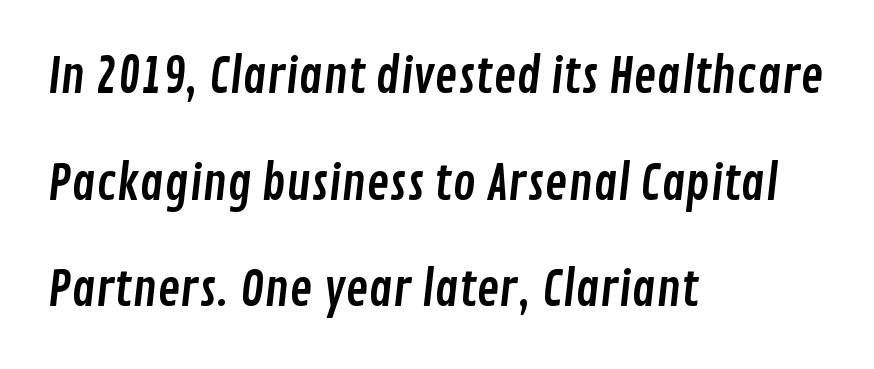
Teacher's note: observe the even left margin — that is flush-left alignment. Compared with typical paragraphs, the rows here are farther apart. The horizontal fit of the characters is conventional and even. Font category for this specimen: sans-serif.
